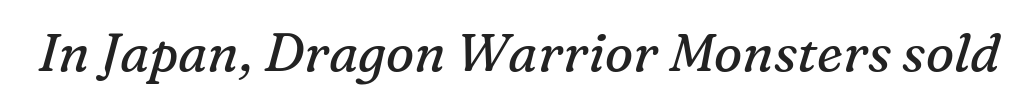
Q: Is the text bold? A: No.
Q: Is the text italic (slanted)? A: Yes, it leans right by about 16 degrees.
Q: Is the typeface a serif or a sans-serif typeface? A: Serif.
Q: Is the text underlined? A: No.
Q: Is the spacing between letters normal or unusually wide? A: Normal.
Q: Width (condensed, normal, or wide)? A: Normal.
Q: Stroke contrast? A: Medium.
Q: x-height? A: Medium.
Q: Monospaced? A: No.
